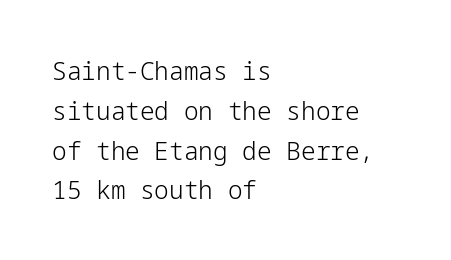
{"italic": "no", "bold": "no", "underline": "no", "align": "left", "line_spacing": "normal", "line_spacing_ratio": 1.53, "letter_spacing": "normal", "letter_spacing_em": 0.0, "glyph_px": 26}
